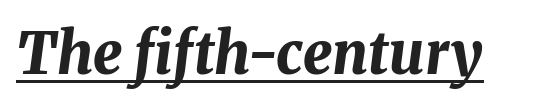
Think of a printed novel: that variable character pitch is what you see here. Weight check: bold — yes, fully. Beneath each row of characters lies a ruled line. Each word holds together tightly as a unit, with standard inter-letter gaps.
